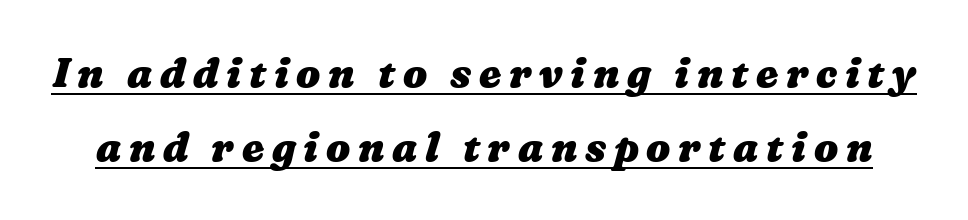
The image shows 40 px heavy, wide type; set line spacing 1.86x, underlined; medium stroke contrast and a medium x-height.
